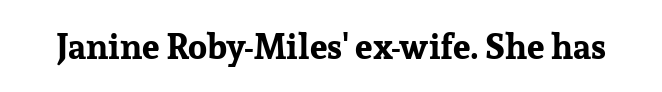
{"serif": "yes", "italic": "no", "bold": "yes", "weight": "bold", "width": "normal", "stroke_contrast": "low", "x_height": "medium", "monospaced": "no", "underline": "no", "letter_spacing": "normal", "letter_spacing_em": 0.0, "glyph_px": 35}
